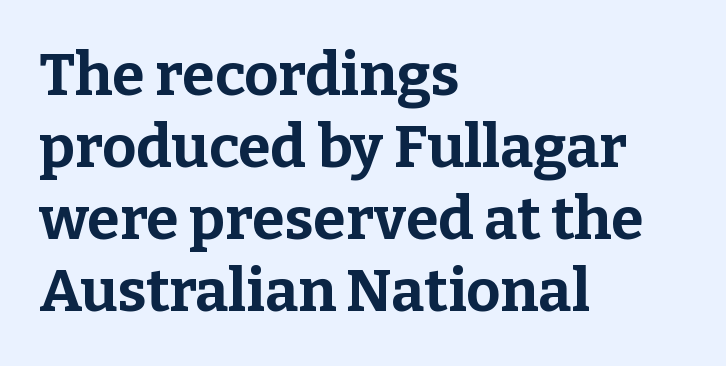
Q: Is the text bold? A: Yes.
Q: Is the text italic (slanted)? A: No, it is upright.
Q: Is the typeface a serif or a sans-serif typeface? A: Serif.
Q: Is the text underlined? A: No.
Q: How is the paragraph aligned? A: Left-aligned.
Q: Is the spacing between letters normal or unusually wide? A: Normal.
Q: Width (condensed, normal, or wide)? A: Normal.
Q: Stroke contrast? A: Low.
Q: x-height? A: Medium.
Q: Monospaced? A: No.
